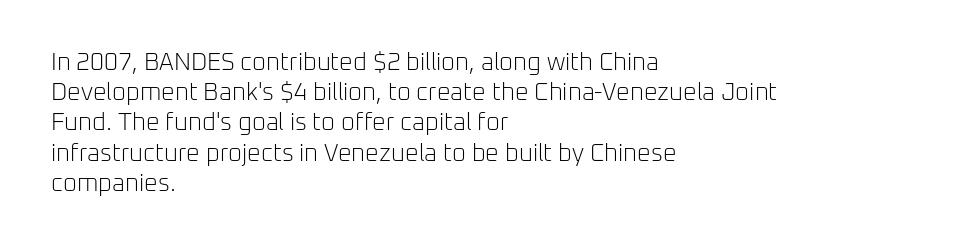
Q: Is the text bold? A: No.
Q: Is the text italic (slanted)? A: No, it is upright.
Q: Is the text underlined? A: No.
Q: How is the paragraph aligned? A: Left-aligned.
Q: Is the spacing between letters normal or unusually wide? A: Normal.
Q: Is the spacing between lines tight, normal or loose? A: Normal.
